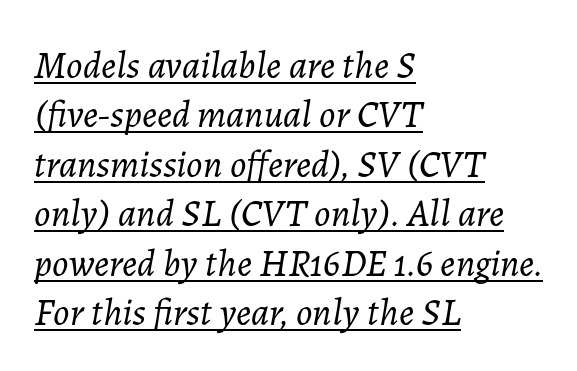
Q: Is the text bold? A: No.
Q: Is the text italic (slanted)? A: Yes, it leans right by about 7 degrees.
Q: Is the text underlined? A: Yes.
Q: How is the paragraph aligned? A: Left-aligned.
Q: Is the spacing between letters normal or unusually wide? A: Normal.
Q: Is the spacing between lines tight, normal or loose? A: Normal.
Q: Width (condensed, normal, or wide)? A: Normal.
Q: Stroke contrast? A: Low.
Q: x-height? A: Medium.
Q: Monospaced? A: No.
